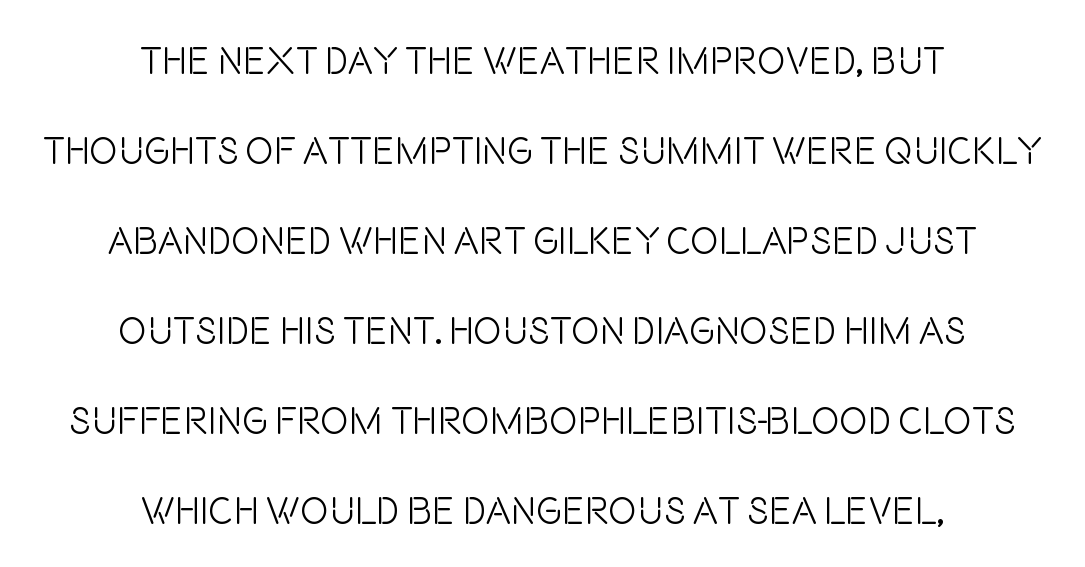
Beneath every word, the page is bare. Successive baselines arrive slowly, with a big drop between each. Students, note that the glyphs here touch the page at normal intervals. These glyphs show unthickened strokes, regular width or finer. Leftover space on each line is divided equally before and after the words. Spacing verdict: proportional, widths tailored to each character.
